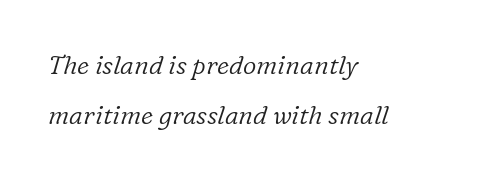
The letters look calm and open, with moderate or lighter stems. Quick note: interline space is abundant. A bare baseline throughout the passage. Horizontally, the lines are justified to the leading edge only.
